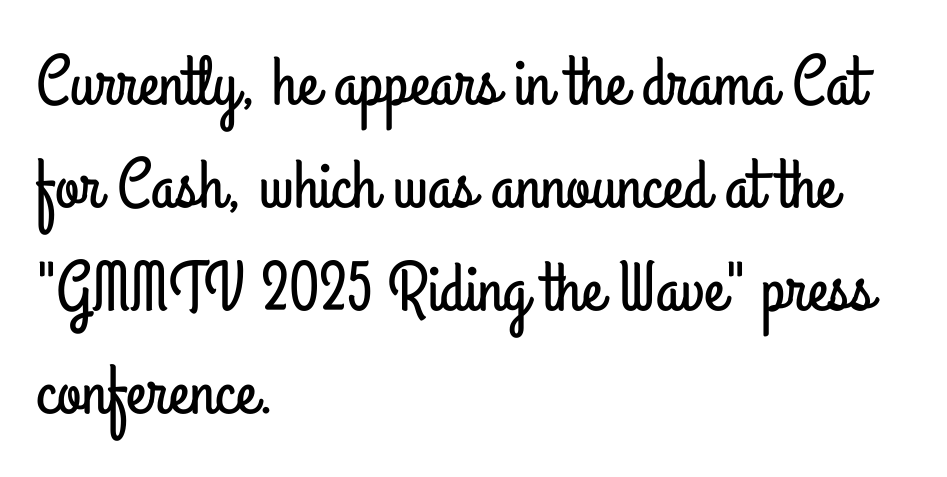
{"serif": "no", "italic": "no", "width": "condensed", "stroke_contrast": "low", "x_height": "small", "monospaced": "no", "underline": "no", "align": "left", "line_spacing": "normal", "line_spacing_ratio": 1.47, "letter_spacing": "normal", "letter_spacing_em": 0.0, "glyph_px": 70}
